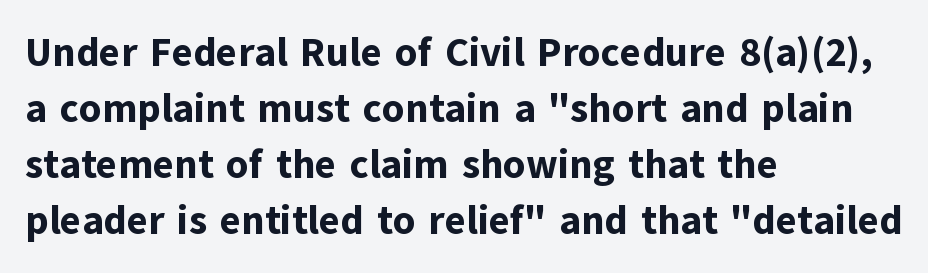
Q: Is the text bold? A: Yes.
Q: Is the text italic (slanted)? A: No, it is upright.
Q: Is the typeface a serif or a sans-serif typeface? A: Sans-serif.
Q: Is the text underlined? A: No.
Q: How is the paragraph aligned? A: Left-aligned.
Q: Is the spacing between letters normal or unusually wide? A: Normal.
Q: Is the spacing between lines tight, normal or loose? A: Normal.
Q: Width (condensed, normal, or wide)? A: Normal.
Q: Stroke contrast? A: Low.
Q: x-height? A: Medium.
Q: Monospaced? A: No.
